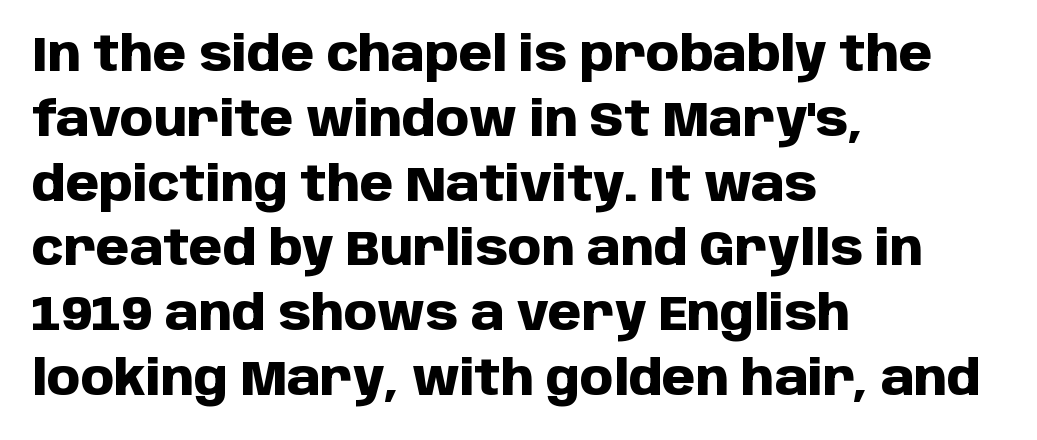
Q: Is the text bold? A: Yes.
Q: Is the text italic (slanted)? A: No, it is upright.
Q: Is the typeface a serif or a sans-serif typeface? A: Sans-serif.
Q: Is the text underlined? A: No.
Q: How is the paragraph aligned? A: Left-aligned.
Q: Is the spacing between letters normal or unusually wide? A: Normal.
Q: Is the spacing between lines tight, normal or loose? A: Normal.
Q: Width (condensed, normal, or wide)? A: Normal.
Q: Stroke contrast? A: Low.
Q: x-height? A: Large.
Q: Monospaced? A: No.
